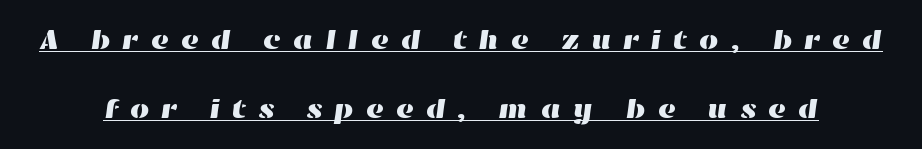
{"width": "wide", "stroke_contrast": "high", "x_height": "medium", "monospaced": "no", "underline": "yes", "line_spacing": "loose", "line_spacing_ratio": 2.46, "letter_spacing": "wide", "letter_spacing_em": 0.4, "glyph_px": 28}
